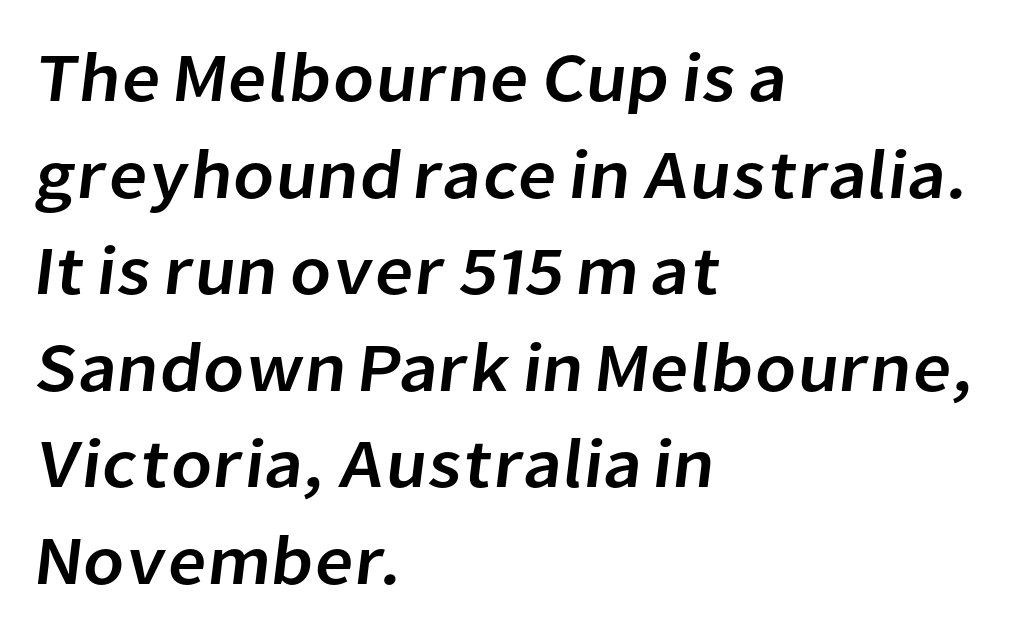
These lines are rendered in a variable-pitch font. How would I describe the line gaps? Plain and ordinary. Honestly, there is no underline to notice here at all. The passage is arranged the way most books set body copy — flush left. There is no visible air inserted between adjacent glyphs.
